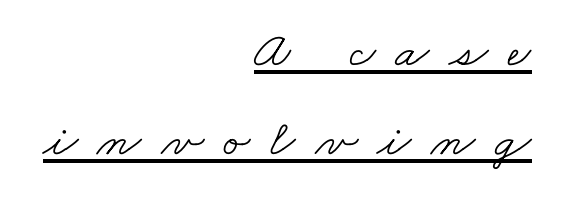
{"serif": "yes", "bold": "no", "weight": "light", "width": "wide", "stroke_contrast": "low", "x_height": "small", "monospaced": "no", "underline": "yes", "align": "right", "line_spacing_ratio": 1.75, "letter_spacing": "wide", "letter_spacing_em": 0.38, "glyph_px": 51}
